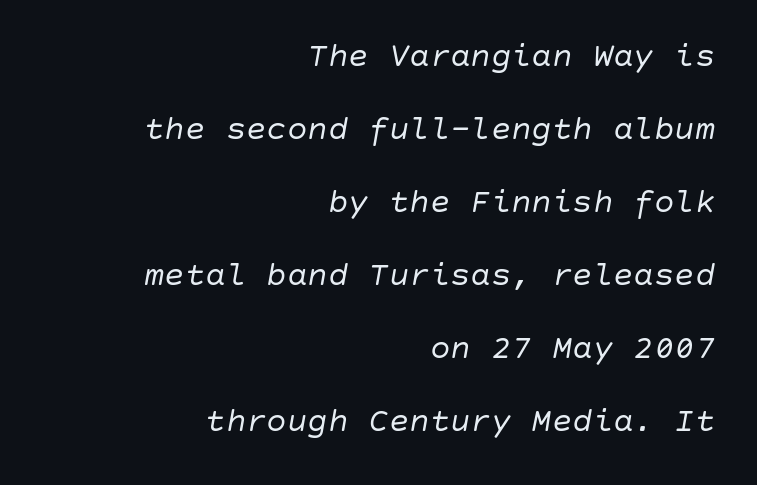
Q: Is the text bold? A: No.
Q: Is the text italic (slanted)? A: Yes, it leans right by about 10 degrees.
Q: Is the text underlined? A: No.
Q: How is the paragraph aligned? A: Right-aligned.
Q: Is the spacing between letters normal or unusually wide? A: Normal.
Q: Is the spacing between lines tight, normal or loose? A: Loose.
Q: Width (condensed, normal, or wide)? A: Normal.
Q: Stroke contrast? A: Low.
Q: x-height? A: Large.
